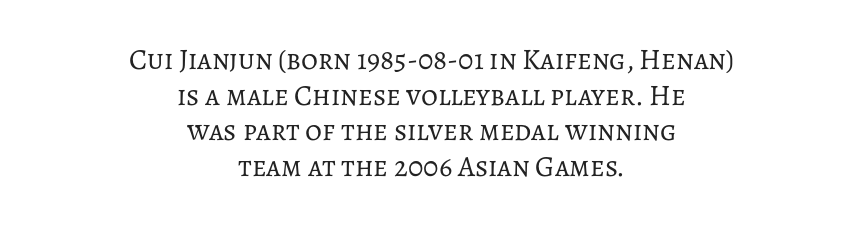
It's the straight-up-and-down kind of type. Spacing verdict: proportional, widths tailored to each character. The paragraph shown floats in the horizontal middle. No word sits above an underline. Unbolded letterforms with no extra heft.
